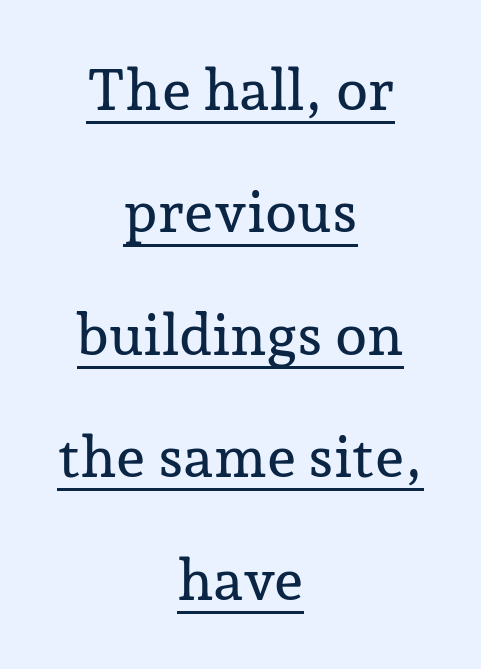
{"serif": "yes", "italic": "no", "width": "normal", "stroke_contrast": "low", "x_height": "medium", "monospaced": "no", "underline": "yes", "align": "center", "line_spacing": "loose", "line_spacing_ratio": 2.11, "letter_spacing": "normal", "letter_spacing_em": 0.0, "glyph_px": 58}
